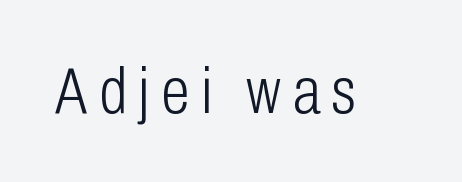
{"serif": "no", "italic": "no", "bold": "no", "weight": "light", "width": "condensed", "stroke_contrast": "low", "x_height": "medium", "monospaced": "no", "underline": "no", "glyph_px": 65}
